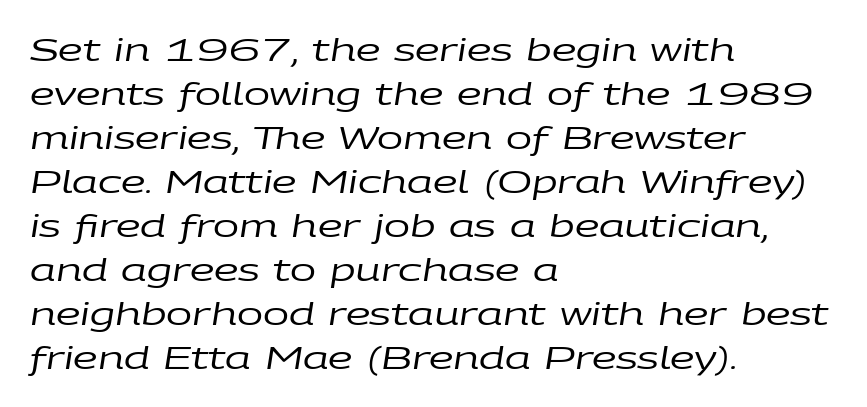
Q: Is the text bold? A: No.
Q: Is the text italic (slanted)? A: Yes, it leans right by about 9 degrees.
Q: Is the text underlined? A: No.
Q: How is the paragraph aligned? A: Left-aligned.
Q: Is the spacing between letters normal or unusually wide? A: Normal.
Q: Is the spacing between lines tight, normal or loose? A: Normal.
Q: Width (condensed, normal, or wide)? A: Wide.
Q: Stroke contrast? A: Low.
Q: x-height? A: Large.
Q: Monospaced? A: No.
